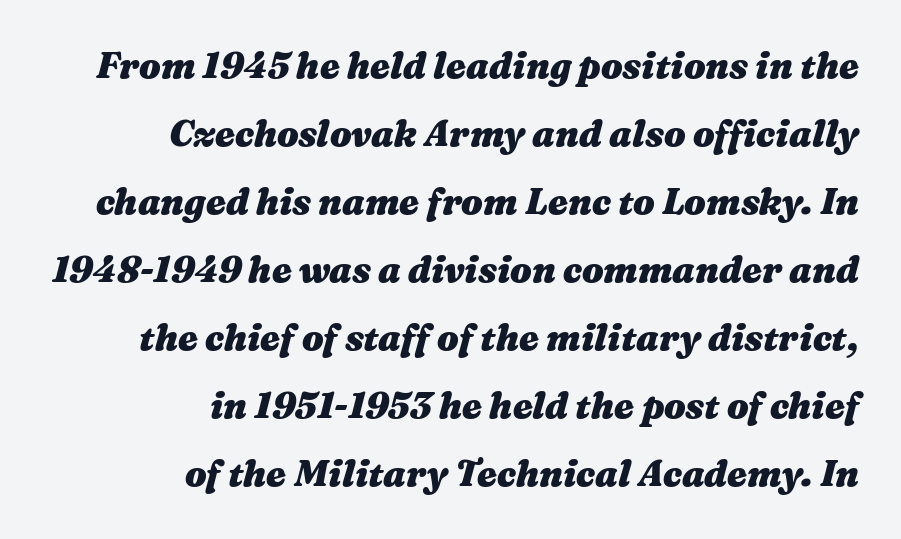
Note the varied advance widths — an 'i' is clearly narrower than an 'm'. Honestly, the letter spacing is just normal — you wouldn't notice it. Does the lettering tilt? It does — this is italic. The lines in this sample share a right terminus and differ only in where they begin. Descender tails drop into unmarked territory.
